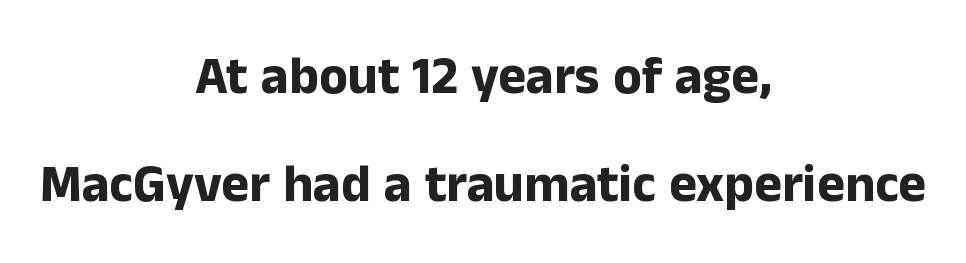
Q: Is the text bold? A: Yes.
Q: Is the text italic (slanted)? A: No, it is upright.
Q: Is the typeface a serif or a sans-serif typeface? A: Sans-serif.
Q: Is the text underlined? A: No.
Q: How is the paragraph aligned? A: Centered.
Q: Is the spacing between letters normal or unusually wide? A: Normal.
Q: Is the spacing between lines tight, normal or loose? A: Loose.
Q: Width (condensed, normal, or wide)? A: Normal.
Q: Stroke contrast? A: Low.
Q: x-height? A: Medium.
Q: Monospaced? A: No.
